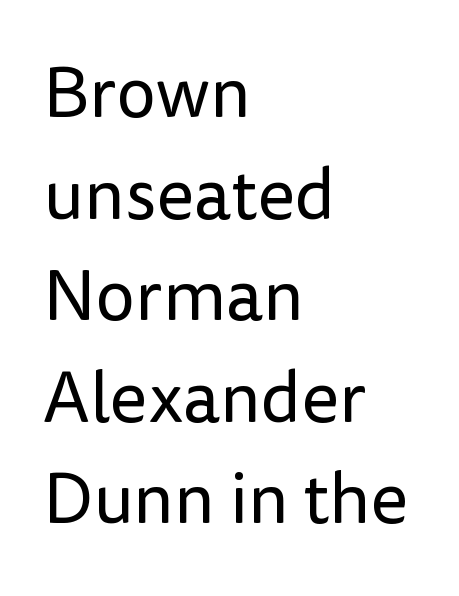
The image shows 71 px regular-weight sans-serif type, upright; set left-aligned, normal line spacing (1.43x), normal letter spacing, not underlined; low stroke contrast and a medium x-height.
